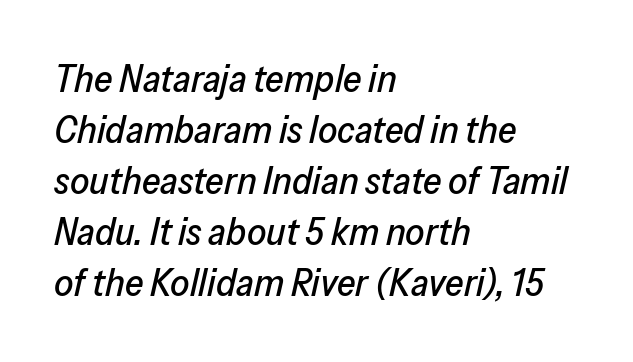
The letters advance in unequal steps, a hallmark of proportional type. Nothing unusual about the tracking: characters are spaced as the font intends. What's the leading like? Ordinary, nothing unusual. The paragraph has a hard left edge and a soft right edge.
